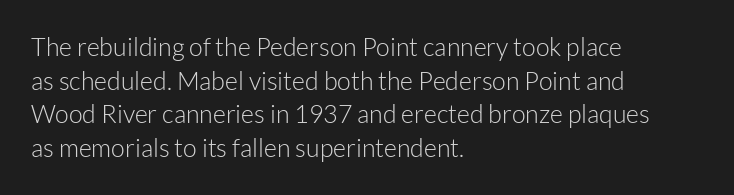
Honestly, there is no underline to notice here at all. When letters stand straight like this, we call the style roman or upright. The passage shown stacks its lines at a standard gap. Horizontal alignment here is leftward, the default for most running prose. Ink coverage per letter is moderate at most.
